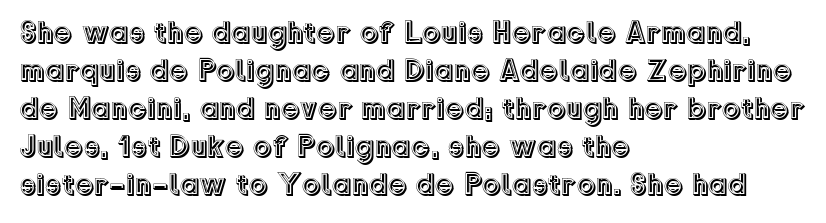
Q: Is the text italic (slanted)? A: No, it is upright.
Q: Is the text underlined? A: No.
Q: How is the paragraph aligned? A: Left-aligned.
Q: Is the spacing between letters normal or unusually wide? A: Normal.
Q: Is the spacing between lines tight, normal or loose? A: Normal.
Q: Width (condensed, normal, or wide)? A: Normal.
Q: x-height? A: Medium.
Q: Monospaced? A: No.
